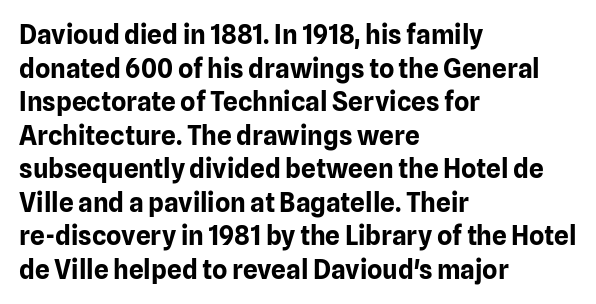
{"italic": "no", "bold": "yes", "underline": "no", "align": "left", "line_spacing": "normal", "line_spacing_ratio": 1.29, "letter_spacing": "normal", "letter_spacing_em": 0.0, "glyph_px": 26}
